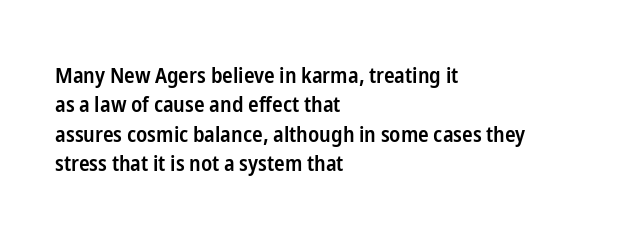
Unmarked baselines from the first word to the last. Does the copy run flush right? No — it runs flush left. Every stem runs plumb, perpendicular to the baseline. Each glyph is drawn with semibold strokes, heavier than normal yet not fully bold. The rendering keeps characters at their native spacing.
